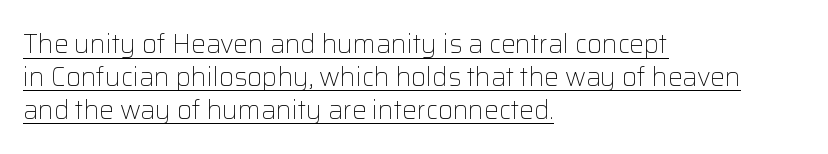
Q: Is the text bold? A: No.
Q: Is the text italic (slanted)? A: No, it is upright.
Q: Is the text underlined? A: Yes.
Q: How is the paragraph aligned? A: Left-aligned.
Q: Is the spacing between letters normal or unusually wide? A: Normal.
Q: Is the spacing between lines tight, normal or loose? A: Normal.
